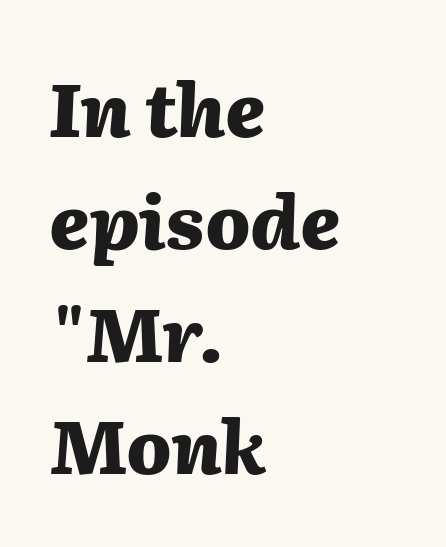
The line-height multiplier appears to be the usual default. A clean baseline with only descenders dipping below it. Tracking value appears to be zero — textbook default spacing. Here the designer chose a conventional face with non-uniform glyph widths. The letters are slanted; this is an italic face. Teacher's note: observe the even left margin — that is flush-left alignment.
